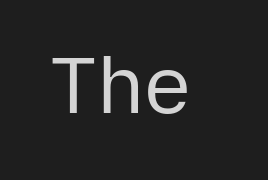
Posture: straight, roman, zero tilt. Ink coverage per letter is moderate at most. Here the designer chose a conventional face with non-uniform glyph widths. This is sans-serif lettering, the kind often seen on screens and signage. What stands out about the letter spacing? Nothing — it is the standard amount.
